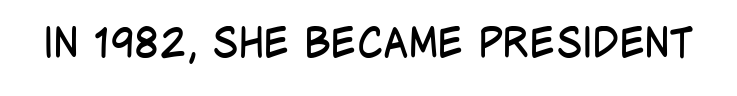
{"serif": "no", "italic": "no", "bold": "no", "weight": "regular", "width": "condensed", "stroke_contrast": "low", "x_height": "large", "monospaced": "no", "underline": "no", "letter_spacing": "normal", "letter_spacing_em": 0.0, "glyph_px": 41}
